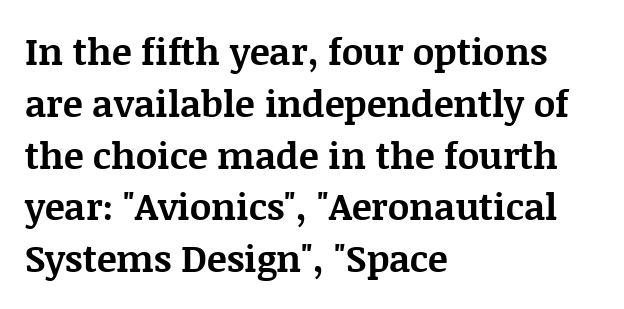
The image shows 37 px bold serif type, upright; set left-aligned, normal line spacing (1.4x), normal letter spacing, not underlined; medium stroke contrast and a large x-height.
